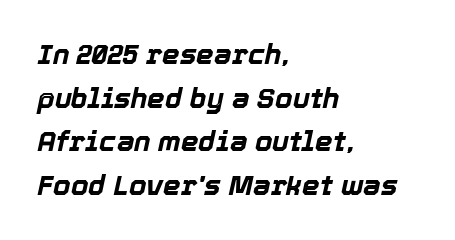
The image shows 28 px bold type, italic (leaning right); set left-aligned, normal line spacing (1.56x), normal letter spacing, not underlined; a medium x-height.
